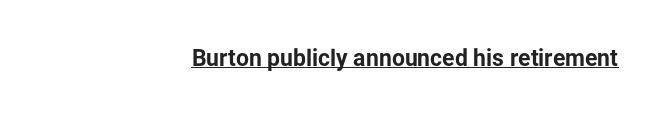
{"italic": "no", "bold": "yes", "underline": "yes", "align": "right", "letter_spacing": "normal", "letter_spacing_em": 0.0, "glyph_px": 23}
